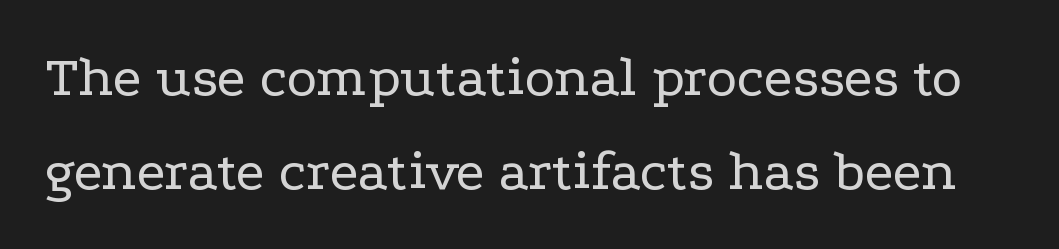
The letters carry serifs — small finishing strokes at the ends of their stems. The passage shown stacks its lines at a standard gap. Characters remain perfectly vertical along every line. Words float on clear page, feet unadorned. Between one letter and the next there's only the usual sliver of space.
